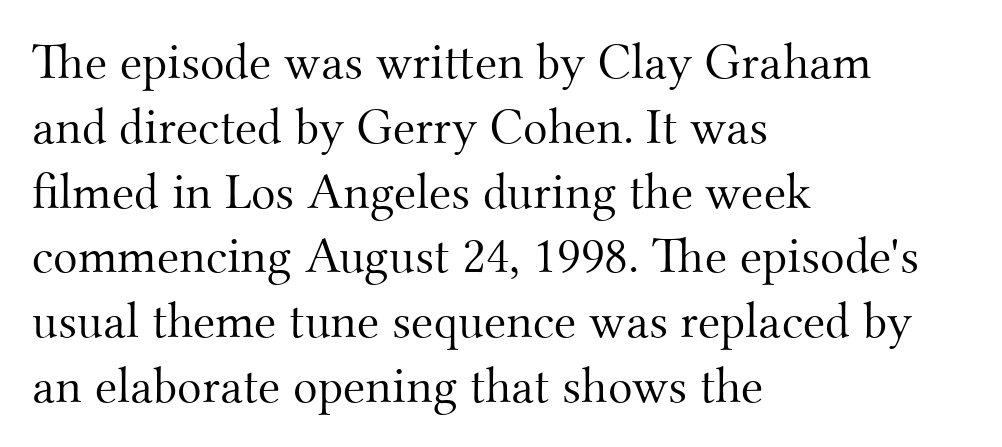
The image shows 51 px light serif type, upright; set left-aligned, normal line spacing (1.27x), normal letter spacing, not underlined; medium stroke contrast and a small x-height.
